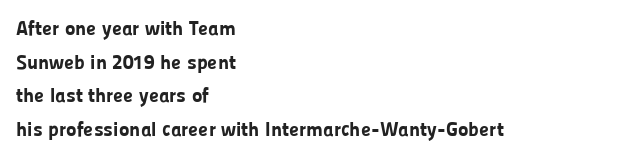
{"italic": "no", "bold": "yes", "underline": "no", "align": "left", "line_spacing": "normal", "line_spacing_ratio": 1.68, "letter_spacing": "normal", "letter_spacing_em": 0.0, "glyph_px": 20}
